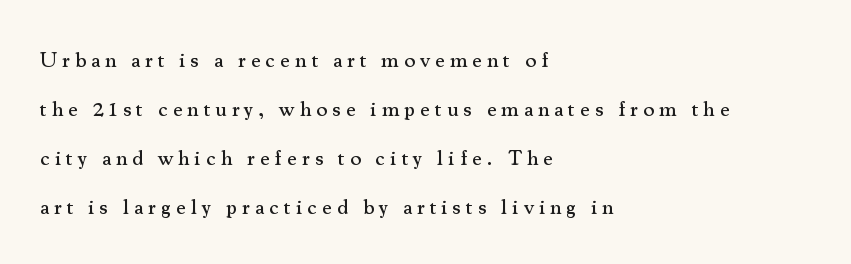
The passage shown stacks its lines with a broad gap. Tracking value appears strongly positive — letters spread wide. If you drew a line through each stem, it would be perfectly vertical. Alignment: flush left. Glance below the letters and you will spot only blank space.
